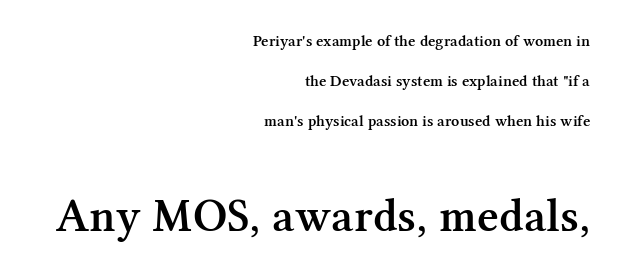
Q: Is the text bold? A: Semi-bold.
Q: Is the text italic (slanted)? A: No, it is upright.
Q: Is the typeface a serif or a sans-serif typeface? A: Serif.
Q: Is the text underlined? A: No.
Q: How is the paragraph aligned? A: Right-aligned.
Q: Is the spacing between letters normal or unusually wide? A: Normal.
Q: Is the spacing between lines tight, normal or loose? A: Loose.
Q: Which block of text is set in a larger size, the first (top) or the second (bottom)? A: The second (bottom) one.
Q: Width (condensed, normal, or wide)? A: Normal.
Q: Stroke contrast? A: Medium.
Q: x-height? A: Medium.
Q: Monospaced? A: No.
